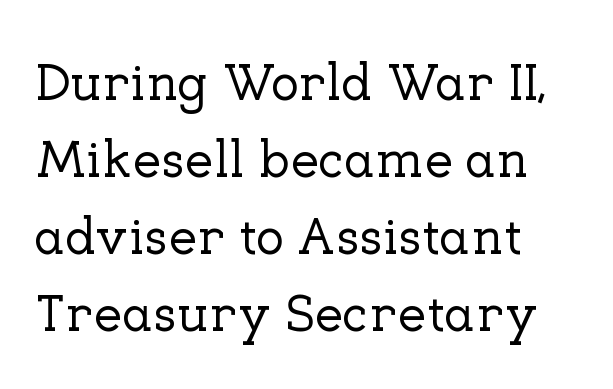
{"serif": "yes", "italic": "no", "width": "normal", "stroke_contrast": "low", "x_height": "medium", "monospaced": "no", "underline": "no", "align": "left", "line_spacing": "normal", "line_spacing_ratio": 1.48, "letter_spacing": "normal", "letter_spacing_em": 0.0, "glyph_px": 52}
